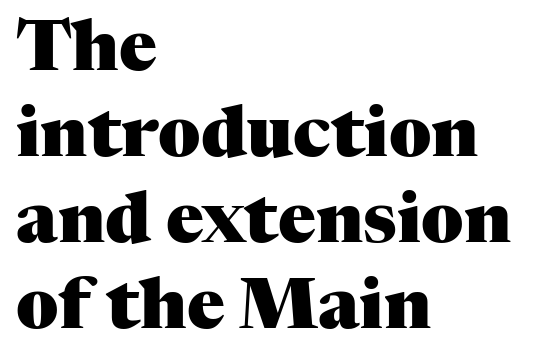
The image shows 70 px heavy serif type, upright; set left-aligned, line spacing 1.23x, normal letter spacing, not underlined; medium stroke contrast and a medium x-height.
